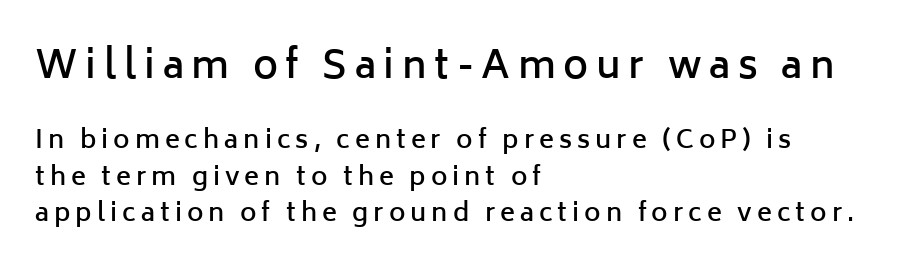
The image shows 38 px semibold sans-serif type, upright; set left-aligned, normal line spacing (1.45x), unusually wide letter spacing (+0.2 em), not underlined; the first (top) block is 1.52x larger; low stroke contrast and a medium x-height.
